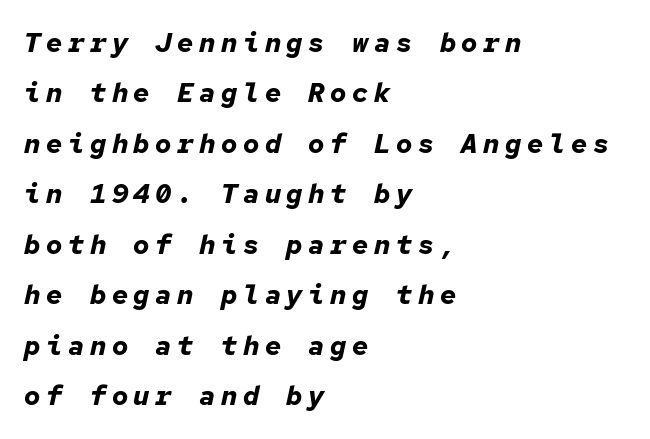
The font is running at its bold setting. Anything drawn beneath the words? Only blank space. The tracking jumps out immediately: characters are airy and widely separated. The lines are quadded left.
